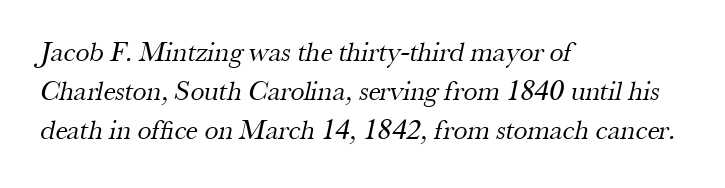
{"serif": "yes", "bold": "no", "weight": "regular", "width": "normal", "stroke_contrast": "medium", "x_height": "small", "monospaced": "no", "underline": "no", "align": "left", "line_spacing": "normal", "line_spacing_ratio": 1.4, "letter_spacing": "normal", "letter_spacing_em": 0.0, "glyph_px": 28}
